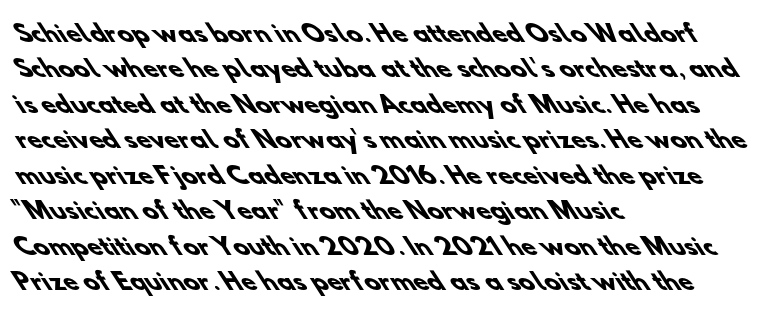
Q: Is the text bold? A: Yes.
Q: Is the text underlined? A: No.
Q: How is the paragraph aligned? A: Left-aligned.
Q: Is the spacing between letters normal or unusually wide? A: Normal.
Q: Is the spacing between lines tight, normal or loose? A: Normal.
